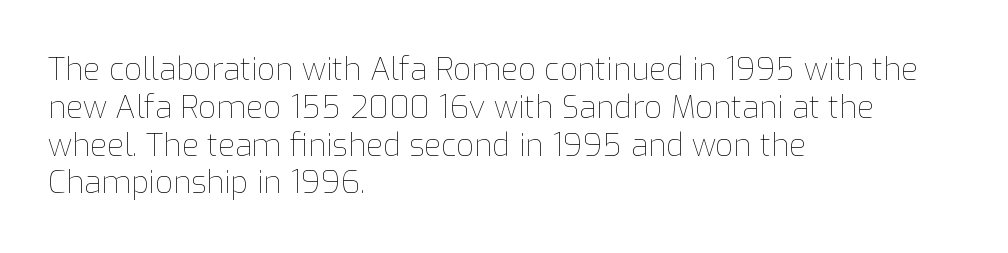
{"italic": "no", "bold": "no", "weight": "thin", "width": "normal", "stroke_contrast": "low", "x_height": "medium", "monospaced": "no", "underline": "no", "align": "left", "line_spacing_ratio": 1.22, "letter_spacing": "normal", "letter_spacing_em": 0.0, "glyph_px": 31}
